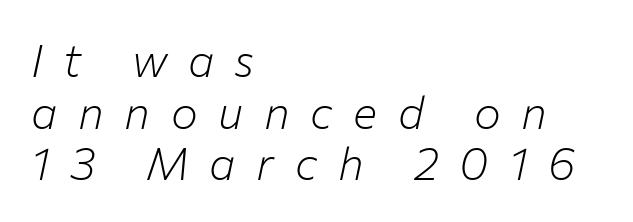
{"italic": "yes", "lean": "right", "slant_degrees": 12, "bold": "no", "weight": "light", "width": "normal", "stroke_contrast": "low", "x_height": "medium", "monospaced": "no", "underline": "no", "align": "left", "line_spacing": "tight", "line_spacing_ratio": 1.15, "letter_spacing": "wide", "letter_spacing_em": 0.46, "glyph_px": 45}
